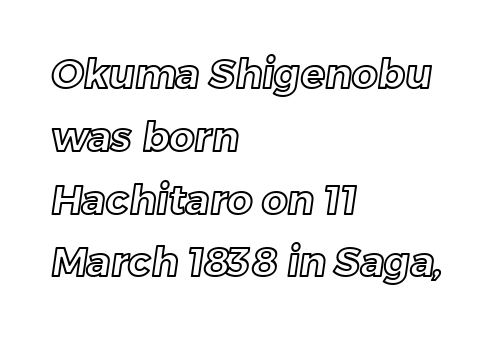
Q: Is the text underlined? A: No.
Q: How is the paragraph aligned? A: Left-aligned.
Q: Is the spacing between letters normal or unusually wide? A: Normal.
Q: Is the spacing between lines tight, normal or loose? A: Normal.
Q: Width (condensed, normal, or wide)? A: Normal.
Q: x-height? A: Medium.
Q: Monospaced? A: No.
